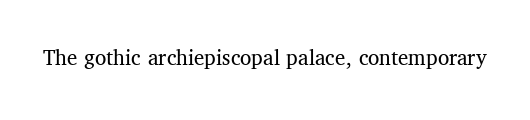
The image shows 23 px text type, upright; set normal letter spacing, not underlined.
